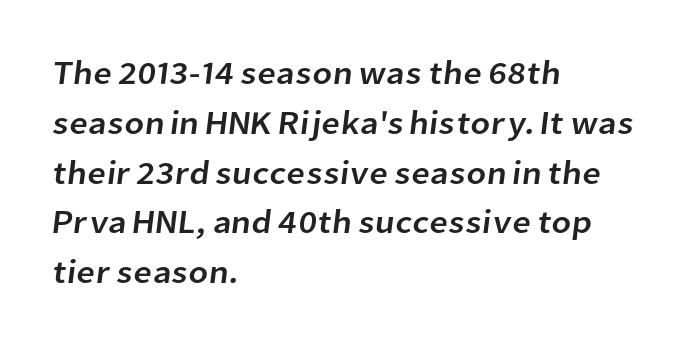
Q: Is the typeface a serif or a sans-serif typeface? A: Sans-serif.
Q: Is the text underlined? A: No.
Q: How is the paragraph aligned? A: Left-aligned.
Q: Is the spacing between letters normal or unusually wide? A: Normal.
Q: Is the spacing between lines tight, normal or loose? A: Normal.
Q: Width (condensed, normal, or wide)? A: Normal.
Q: Stroke contrast? A: Low.
Q: x-height? A: Medium.
Q: Monospaced? A: No.
